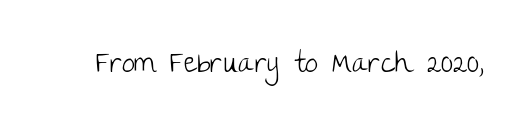
Stems here are at most as thick as an everyday book face. No italicization has been applied; the sample stays upright. Varying glyph widths throughout — classic text-font behaviour. Each word holds together tightly as a unit, with standard inter-letter gaps.
